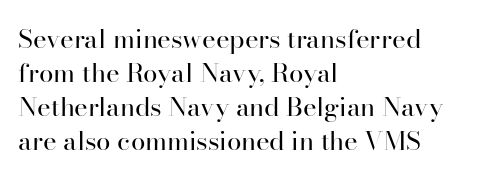
Descenders are the only things crossing below the line. All the whitespace from short lines collects on the right. Characters remain perfectly vertical along every line. The letters sit at their default tracking, neither squeezed nor spread.
